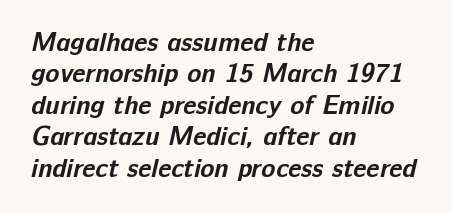
The image shows 26 px bold type; set left-aligned, line spacing 1.21x, normal letter spacing, not underlined.
